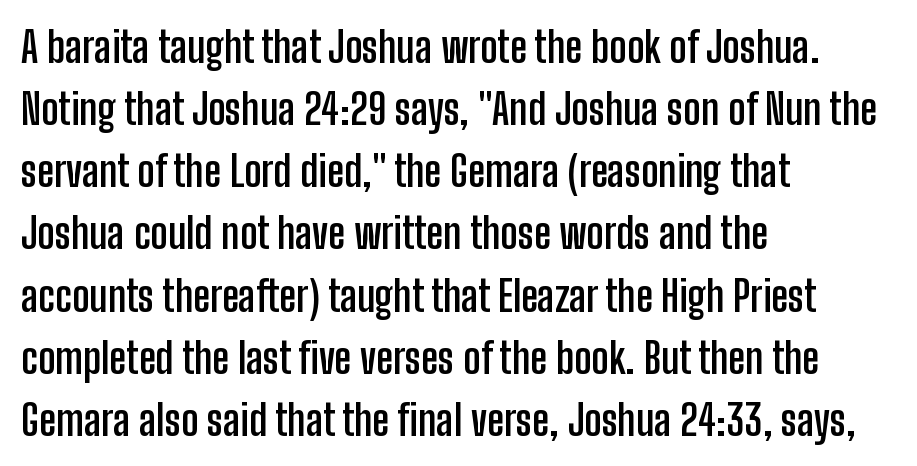
There is no visible air inserted between adjacent glyphs. The passage shown is typeset with a sans-serif family. The letters advance in unequal steps, a hallmark of proportional type. Is there much room between lines? A standard amount, neither cramped nor airy. Honestly, there is no underline to notice here at all.
